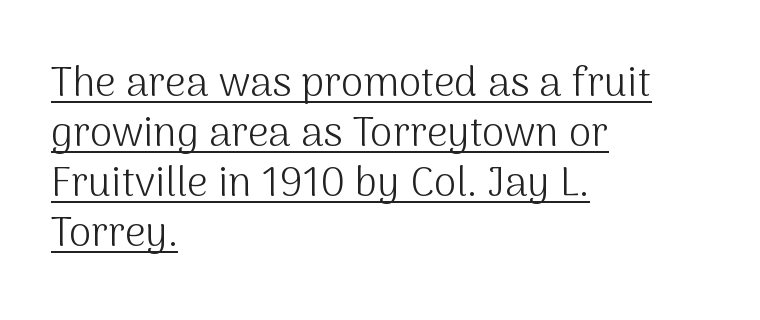
A typesetter would call this proportional, since set widths differ per character. A quiet, ordinary-to-light weight characterises the typeface. Line starts are locked; line ends wander. You can tell from the bare stems that sans-serif type was used. Designer's note — italics off, roman on.
